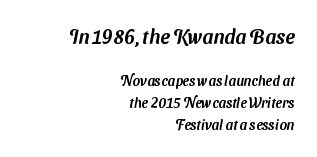
Q: Is the text underlined? A: No.
Q: How is the paragraph aligned? A: Right-aligned.
Q: Is the spacing between letters normal or unusually wide? A: Normal.
Q: Is the spacing between lines tight, normal or loose? A: Normal.
Q: Which block of text is set in a larger size, the first (top) or the second (bottom)? A: The first (top) one.
